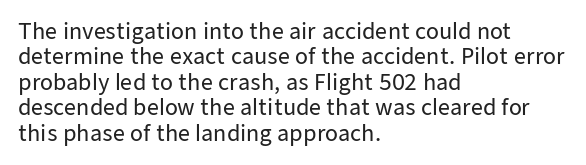
Q: Is the text italic (slanted)? A: No, it is upright.
Q: Is the text underlined? A: No.
Q: How is the paragraph aligned? A: Left-aligned.
Q: Is the spacing between letters normal or unusually wide? A: Normal.
